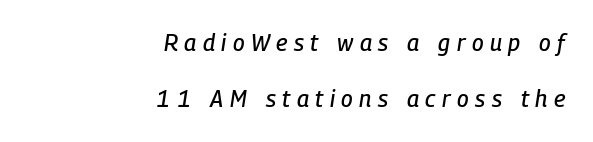
{"italic": "yes", "lean": "right", "slant_degrees": 9, "underline": "no", "align": "right", "line_spacing": "loose", "line_spacing_ratio": 2.44, "letter_spacing": "wide", "letter_spacing_em": 0.28, "glyph_px": 23}
